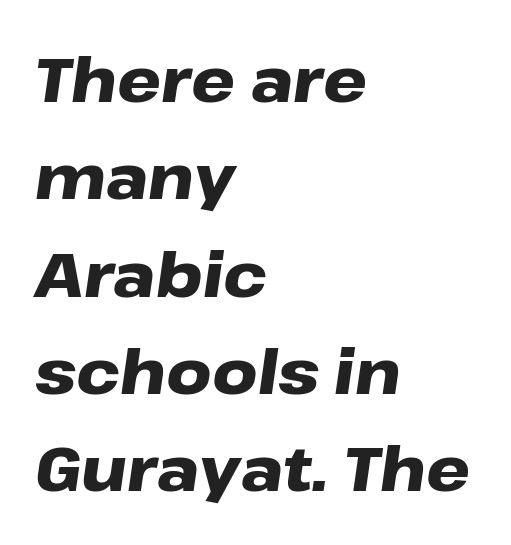
Q: Is the text bold? A: Yes.
Q: Is the text italic (slanted)? A: Yes, it leans right by about 8 degrees.
Q: Is the text underlined? A: No.
Q: How is the paragraph aligned? A: Left-aligned.
Q: Is the spacing between letters normal or unusually wide? A: Normal.
Q: Is the spacing between lines tight, normal or loose? A: Normal.
Q: Width (condensed, normal, or wide)? A: Wide.
Q: Stroke contrast? A: Low.
Q: x-height? A: Medium.
Q: Monospaced? A: No.
